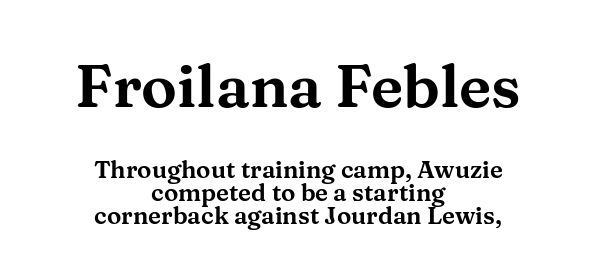
Q: Is the text italic (slanted)? A: No, it is upright.
Q: Is the typeface a serif or a sans-serif typeface? A: Serif.
Q: Is the text underlined? A: No.
Q: How is the paragraph aligned? A: Centered.
Q: Is the spacing between letters normal or unusually wide? A: Normal.
Q: Is the spacing between lines tight, normal or loose? A: Tight.
Q: Which block of text is set in a larger size, the first (top) or the second (bottom)? A: The first (top) one.
Q: Width (condensed, normal, or wide)? A: Wide.
Q: Stroke contrast? A: Medium.
Q: x-height? A: Medium.
Q: Monospaced? A: No.
